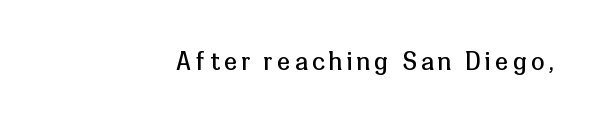
Q: Is the text bold? A: No.
Q: Is the text italic (slanted)? A: No, it is upright.
Q: Is the text underlined? A: No.
